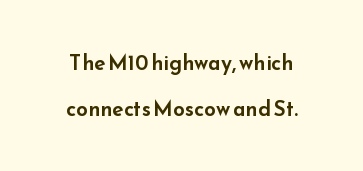
Q: Is the text italic (slanted)? A: No, it is upright.
Q: Is the text underlined? A: No.
Q: Is the spacing between letters normal or unusually wide? A: Normal.
Q: Is the spacing between lines tight, normal or loose? A: Loose.
